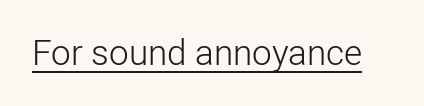
The image shows 35 px light sans-serif type, upright; set normal letter spacing, underlined; low stroke contrast and a medium x-height.
